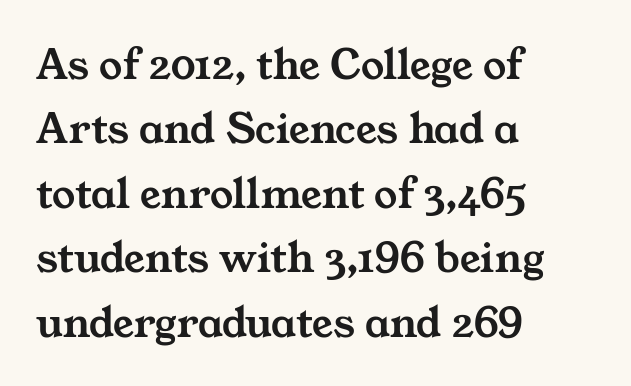
{"serif": "yes", "width": "wide", "stroke_contrast": "medium", "x_height": "medium", "monospaced": "no", "underline": "no", "align": "left", "line_spacing": "normal", "line_spacing_ratio": 1.4, "letter_spacing": "normal", "letter_spacing_em": 0.0, "glyph_px": 46}
